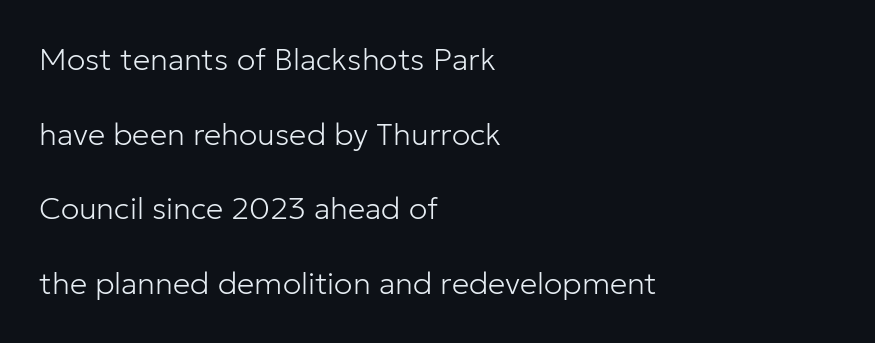
Inter-character spacing is left at the font's built-in metrics. When letters stand straight like this, we call the style roman or upright. The passage shown is typeset with a sans-serif family. The line-height multiplier appears high, well above default. Note the varied advance widths — an 'i' is clearly narrower than an 'm'.
